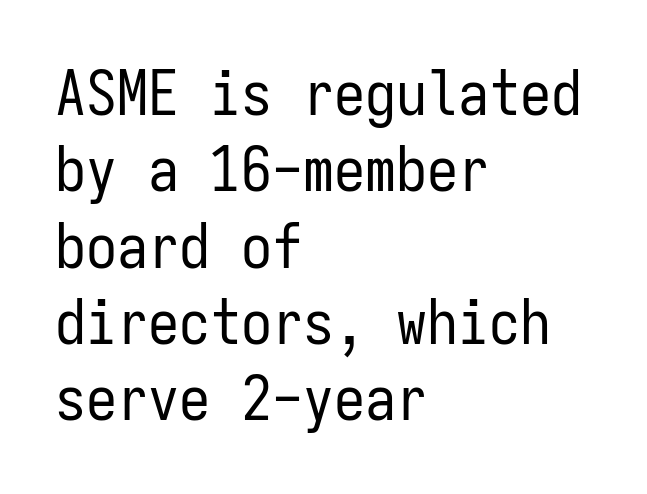
The image shows 62 px regular-weight, condensed sans-serif type, upright, monospaced; set left-aligned, line spacing 1.23x, normal letter spacing, not underlined; low stroke contrast and a medium x-height.
